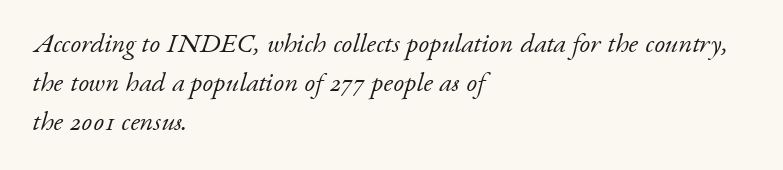
{"italic": "yes", "lean": "right", "slant_degrees": 17, "bold": "no", "underline": "no", "align": "left", "line_spacing": "normal", "line_spacing_ratio": 1.44, "letter_spacing": "normal", "letter_spacing_em": 0.0, "glyph_px": 27}
